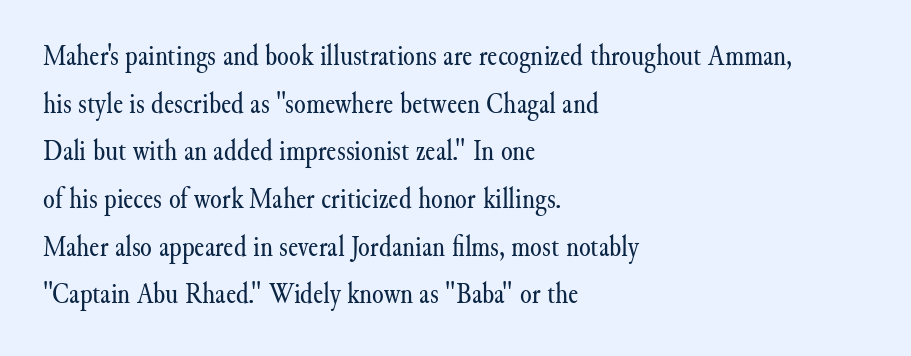
{"serif": "yes", "italic": "no", "bold": "no", "weight": "regular", "width": "normal", "stroke_contrast": "medium", "x_height": "small", "monospaced": "no", "underline": "no", "align": "left", "line_spacing": "normal", "line_spacing_ratio": 1.59, "letter_spacing": "normal", "letter_spacing_em": 0.0, "glyph_px": 30}
